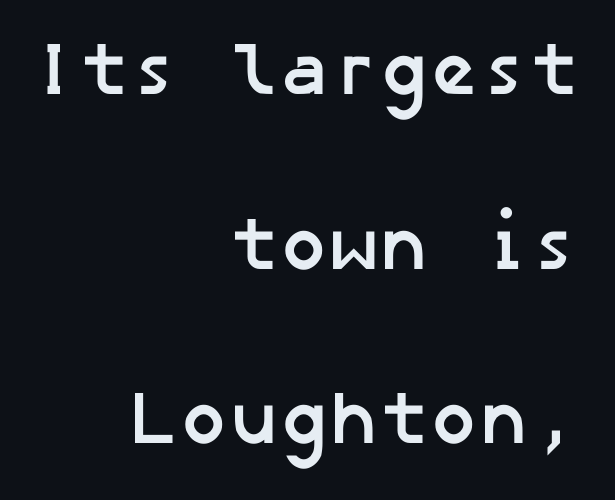
Q: Is the text bold? A: Yes.
Q: Is the typeface a serif or a sans-serif typeface? A: Sans-serif.
Q: Is the text underlined? A: No.
Q: How is the paragraph aligned? A: Right-aligned.
Q: Is the spacing between letters normal or unusually wide? A: Normal.
Q: Is the spacing between lines tight, normal or loose? A: Loose.
Q: Width (condensed, normal, or wide)? A: Normal.
Q: Stroke contrast? A: Low.
Q: x-height? A: Medium.
